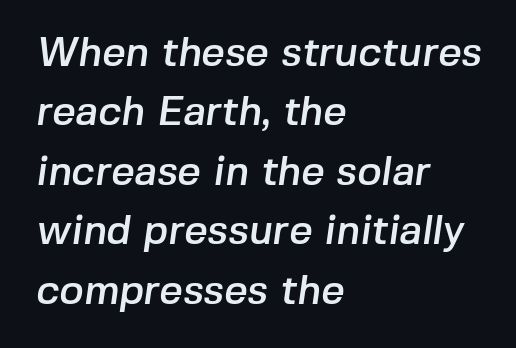
Letter spacing: default. The designer went with a sans here, leaving each stem footless. The face used here is proportionally spaced, like ordinary book or web type. Each line starts at the same left margin while the right side varies. The glyphs are unaccompanied by any horizontal stroke below them. The lines sit at an ordinary, default distance from one another.
